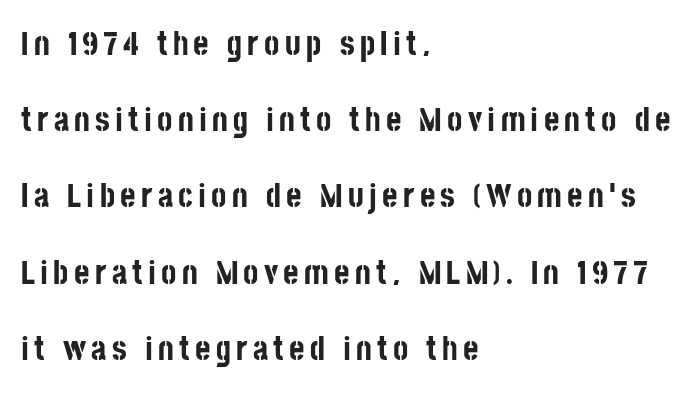
Q: Is the text bold? A: Yes.
Q: Is the text italic (slanted)? A: No, it is upright.
Q: Is the typeface a serif or a sans-serif typeface? A: Sans-serif.
Q: Is the text underlined? A: No.
Q: How is the paragraph aligned? A: Left-aligned.
Q: Is the spacing between lines tight, normal or loose? A: Loose.
Q: Width (condensed, normal, or wide)? A: Condensed.
Q: Stroke contrast? A: Low.
Q: x-height? A: Large.
Q: Monospaced? A: No.
